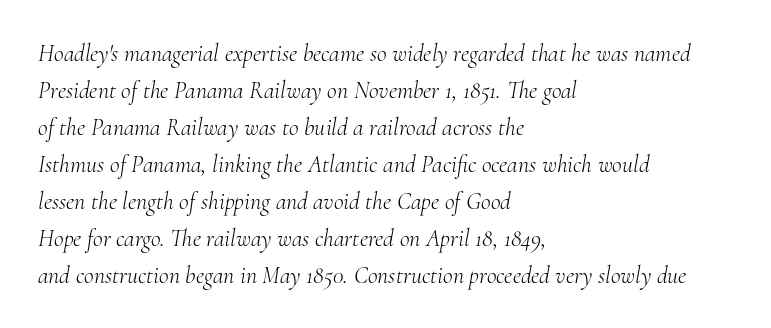
The image shows 24 px text type, italic (leaning right); set left-aligned, normal line spacing (1.54x), normal letter spacing, not underlined.
